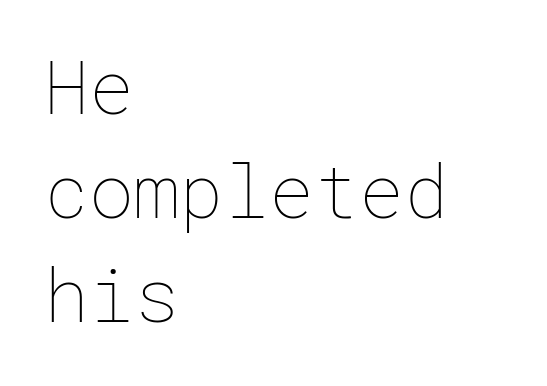
The image shows 75 px thin type, upright; set left-aligned, normal line spacing (1.39x), normal letter spacing, not underlined; low stroke contrast and a medium x-height.
